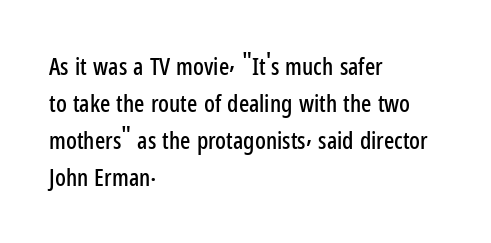
{"italic": "no", "underline": "no", "align": "left", "line_spacing": "normal", "line_spacing_ratio": 1.54, "letter_spacing": "normal", "letter_spacing_em": 0.0, "glyph_px": 24}
